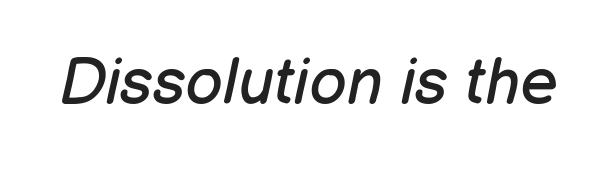
The axis of the letterforms is tilted away from vertical. Vertical stems look standard width or narrower in stroke. The passage shown is typed in a proportional face where columns would drift. Check under the words: just untouched page. This sample uses plain, unmodified letter spacing.
